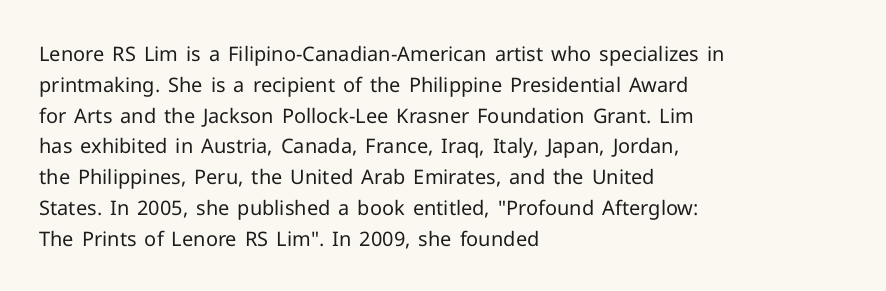
Unmarked baselines from the first word to the last. Between one letter and the next there's only the usual sliver of space. Left-aligned paragraph, ragged on the right. Compared with typical paragraphs, the rows here are spaced about the same. It's the straight-up-and-down kind of type.
